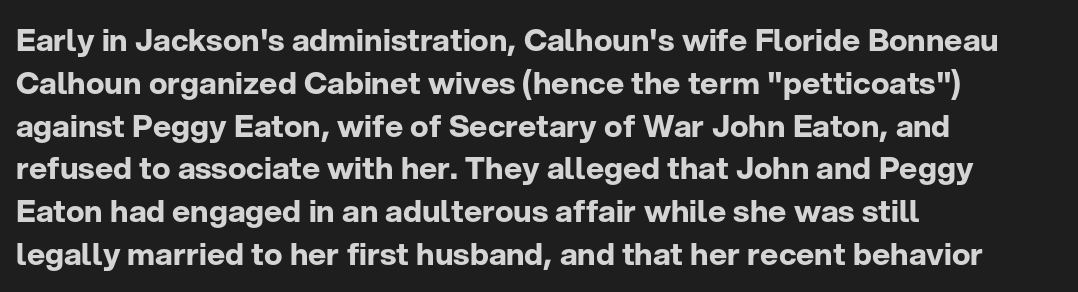
{"serif": "no", "italic": "no", "bold": "yes", "weight": "bold", "width": "normal", "stroke_contrast": "low", "x_height": "medium", "monospaced": "no", "underline": "no", "align": "left", "line_spacing": "normal", "line_spacing_ratio": 1.38, "letter_spacing": "normal", "letter_spacing_em": 0.0, "glyph_px": 31}
